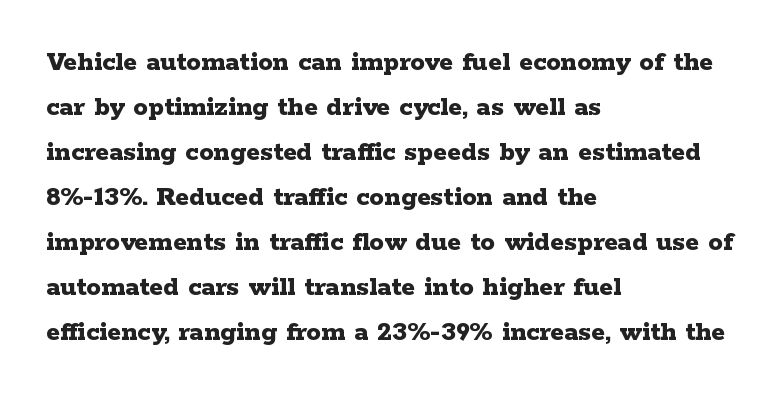
The image shows 29 px bold, wide serif type, upright; set left-aligned, normal line spacing (1.55x), normal letter spacing, not underlined; low stroke contrast and a medium x-height.
